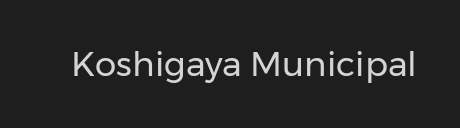
{"serif": "no", "italic": "no", "bold": "no", "weight": "regular", "width": "normal", "stroke_contrast": "low", "x_height": "medium", "monospaced": "no", "underline": "no", "letter_spacing": "normal", "letter_spacing_em": 0.0, "glyph_px": 34}
